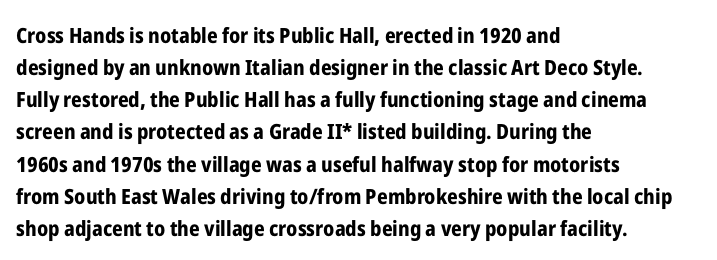
The image shows 21 px bold type, upright; set left-aligned, normal line spacing (1.53x), normal letter spacing, not underlined.
